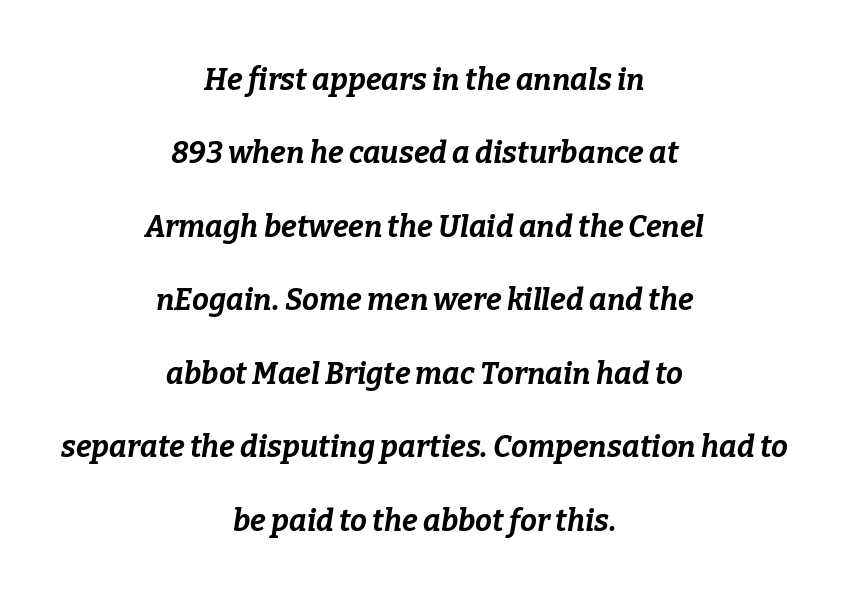
The image shows 30 px bold type, italic (leaning right); set centered, loose line spacing (2.45x), normal letter spacing, not underlined; low stroke contrast and a medium x-height.
